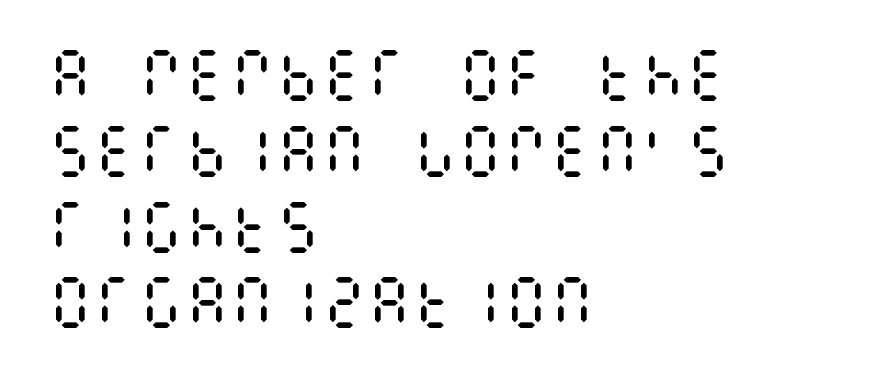
Q: Is the text bold? A: No.
Q: Is the text italic (slanted)? A: No, it is upright.
Q: Is the text underlined? A: No.
Q: How is the paragraph aligned? A: Left-aligned.
Q: Is the spacing between letters normal or unusually wide? A: Normal.
Q: Is the spacing between lines tight, normal or loose? A: Normal.
Q: Width (condensed, normal, or wide)? A: Condensed.
Q: Stroke contrast? A: Medium.
Q: x-height? A: Large.
